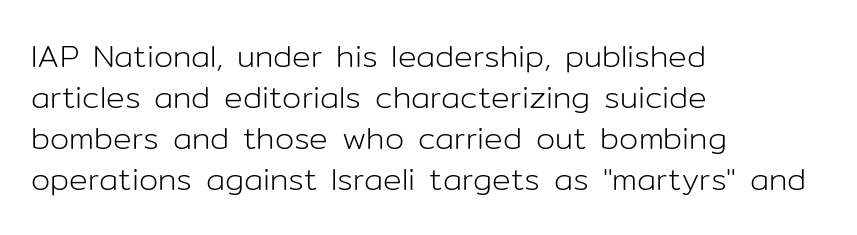
{"serif": "no", "italic": "no", "bold": "no", "weight": "light", "width": "normal", "stroke_contrast": "low", "x_height": "medium", "monospaced": "no", "underline": "no", "align": "left", "line_spacing": "normal", "line_spacing_ratio": 1.32, "letter_spacing": "normal", "letter_spacing_em": 0.0, "glyph_px": 31}
